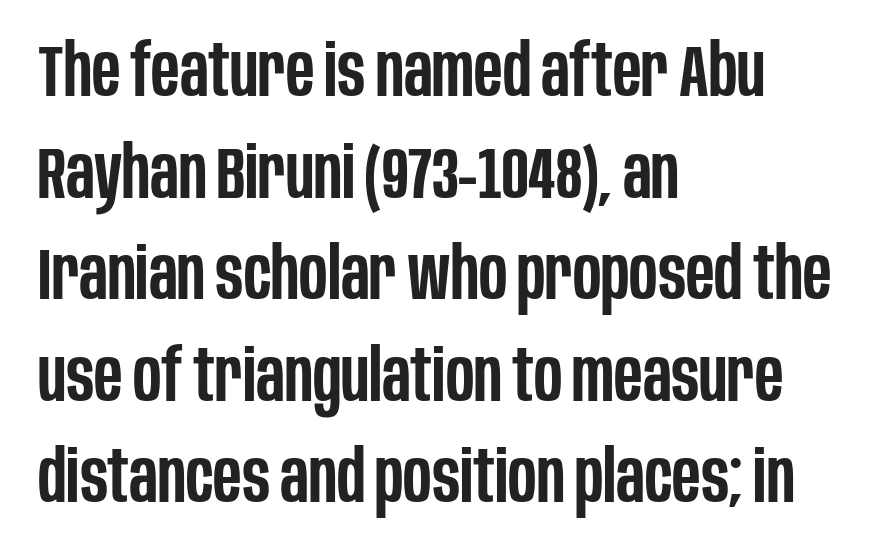
The image shows 72 px semibold, condensed sans-serif type, upright; set left-aligned, normal line spacing (1.41x), normal letter spacing, not underlined; low stroke contrast and a large x-height.
